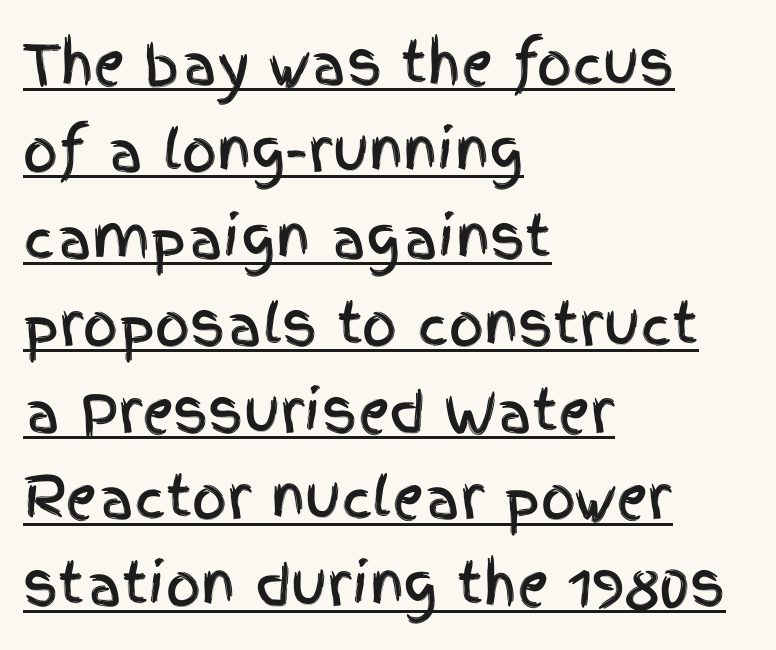
{"serif": "no", "italic": "no", "width": "condensed", "x_height": "large", "monospaced": "no", "underline": "yes", "align": "left", "line_spacing": "normal", "line_spacing_ratio": 1.58, "letter_spacing": "normal", "letter_spacing_em": 0.0, "glyph_px": 55}
